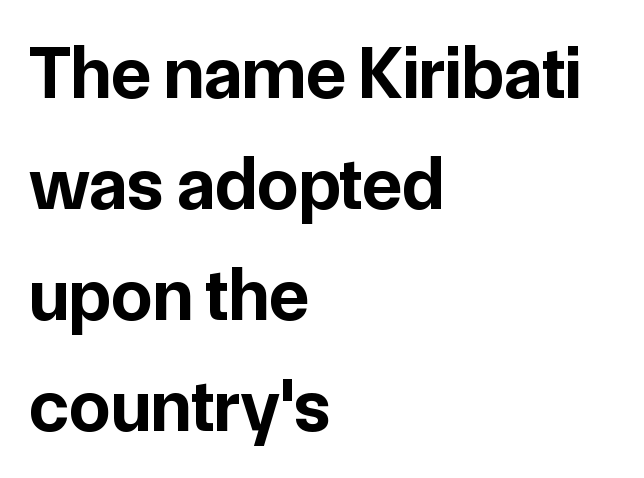
The lettering stays uniformly vertical, giving the passage a roman look. This rendering employs a face without finishing strokes, i.e., a sans-serif. One-word summary of the alignment: left. I'd describe the lettering as bold — thick and assertive. Here the designer chose a conventional face with non-uniform glyph widths. Reading down the column, the eye jumps a familiar distance to each next line.
